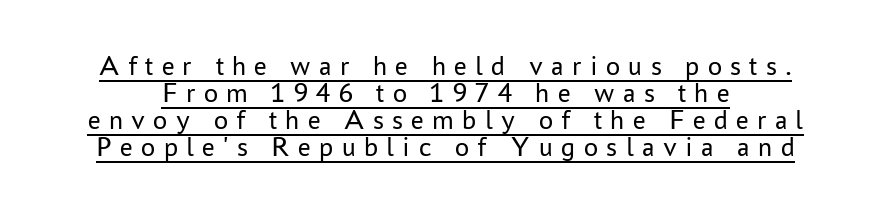
Q: Is the text bold? A: No.
Q: Is the text italic (slanted)? A: No, it is upright.
Q: Is the typeface a serif or a sans-serif typeface? A: Sans-serif.
Q: Is the text underlined? A: Yes.
Q: Is the spacing between letters normal or unusually wide? A: Unusually wide.
Q: Is the spacing between lines tight, normal or loose? A: Tight.
Q: Width (condensed, normal, or wide)? A: Normal.
Q: Stroke contrast? A: Low.
Q: x-height? A: Medium.
Q: Monospaced? A: No.
